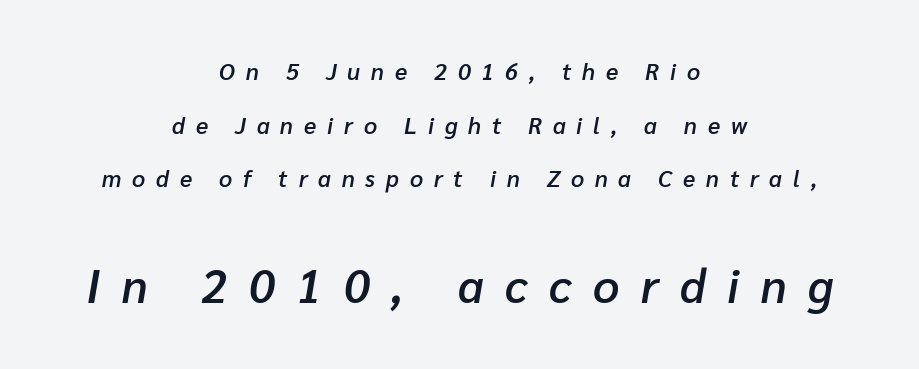
{"italic": "yes", "lean": "right", "slant_degrees": 10, "bold": "semi", "weight": "semibold", "width": "normal", "stroke_contrast": "low", "x_height": "medium", "monospaced": "no", "underline": "no", "align": "center", "line_spacing": "loose", "line_spacing_ratio": 2.33, "letter_spacing": "wide", "letter_spacing_em": 0.47, "larger_block": "second", "size_ratio": 2.0, "glyph_px": 46}
